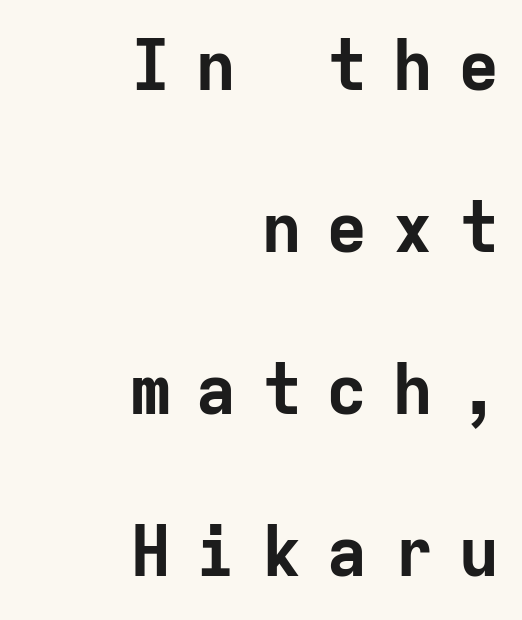
{"serif": "no", "italic": "no", "bold": "yes", "weight": "bold", "width": "normal", "stroke_contrast": "low", "x_height": "medium", "monospaced": "yes", "underline": "no", "align": "right", "line_spacing": "loose", "line_spacing_ratio": 2.35, "letter_spacing": "wide", "letter_spacing_em": 0.35, "glyph_px": 69}
